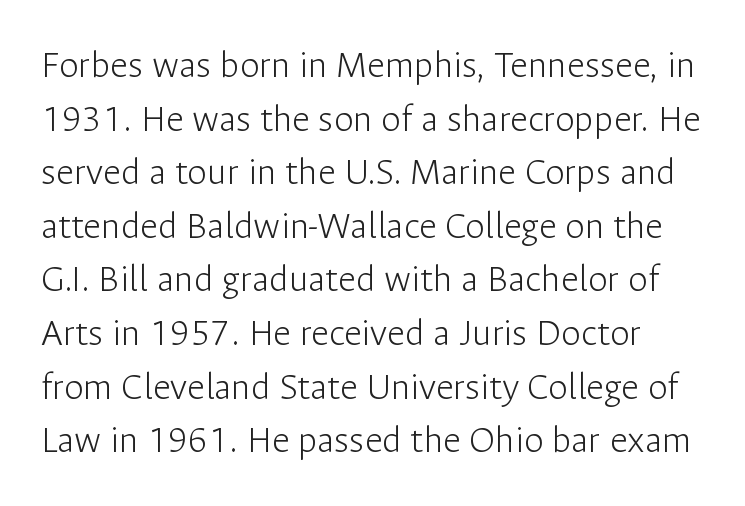
The image shows 40 px light sans-serif type, upright; set normal line spacing (1.34x), normal letter spacing, not underlined; low stroke contrast and a medium x-height.
